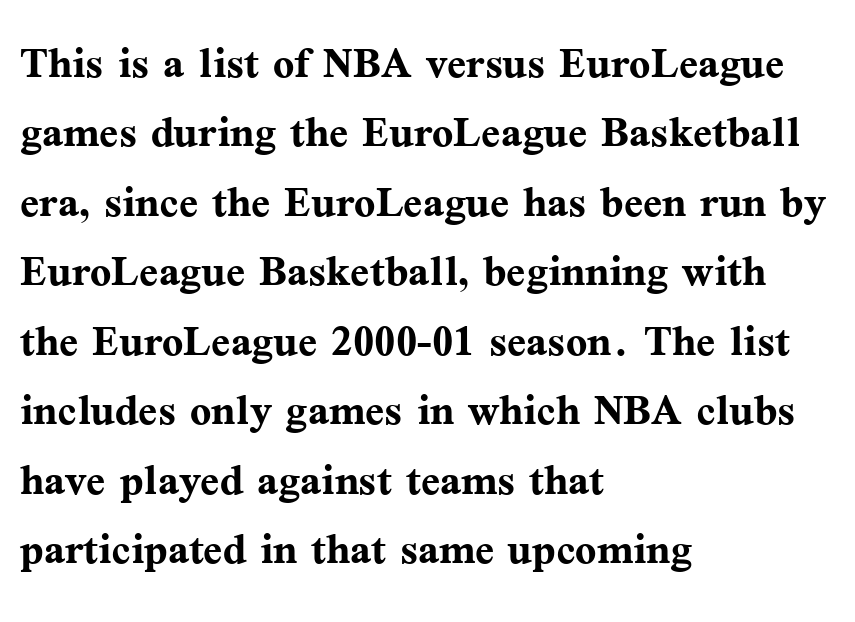
Heft: maximum for text — a bold. The face used here is proportionally spaced, like ordinary book or web type. A roman cut, with each character standing at attention. The line texture is even and compact thanks to regular tracking. Unmarked baselines from the first word to the last. These lines are composed in type with serifs.
